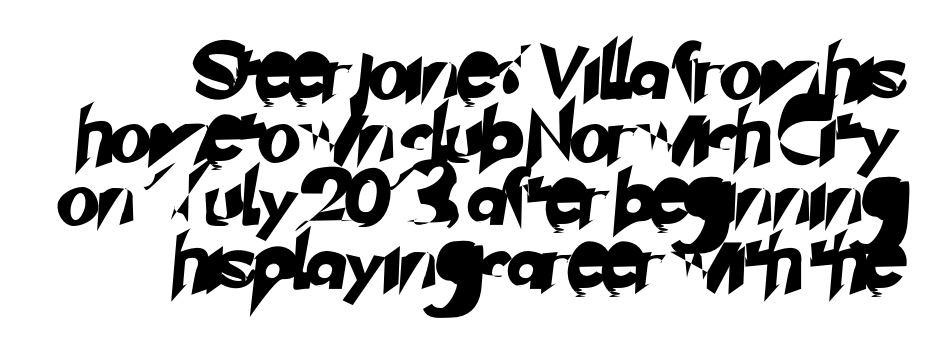
Q: Is the typeface a serif or a sans-serif typeface? A: Sans-serif.
Q: Is the text underlined? A: No.
Q: Is the spacing between letters normal or unusually wide? A: Normal.
Q: Is the spacing between lines tight, normal or loose? A: Tight.
Q: Width (condensed, normal, or wide)? A: Normal.
Q: Stroke contrast? A: Low.
Q: x-height? A: Small.
Q: Monospaced? A: No.
